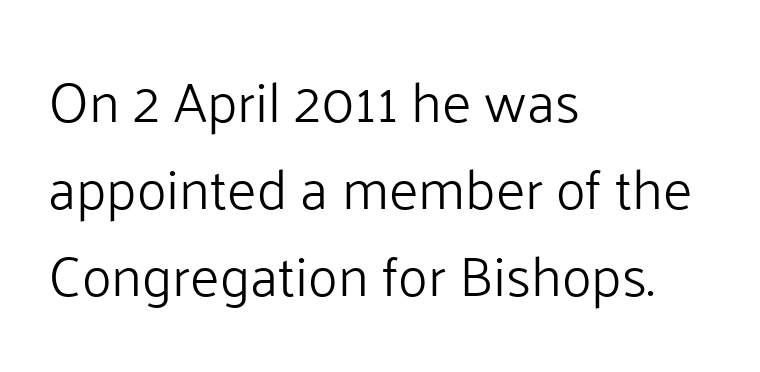
Stems and bowls with no extra thickness — not bold. The designer went with a sans here, leaving each stem footless. It's the straight-up-and-down kind of type. Line spacing here is normal. The gap between lines stays unmarked.
